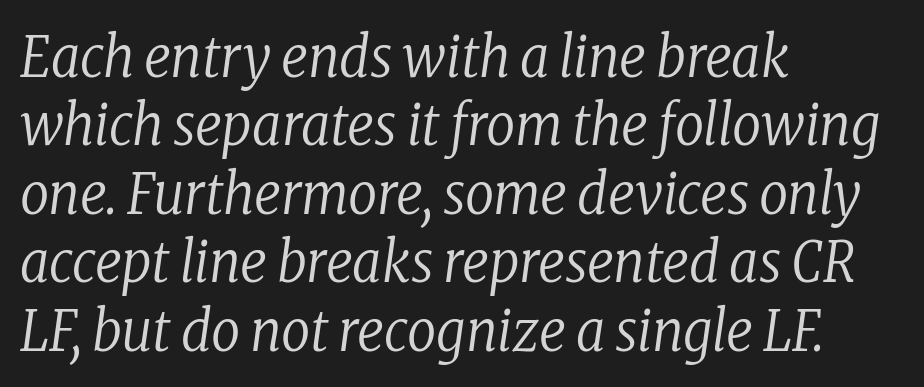
{"serif": "yes", "italic": "yes", "lean": "right", "slant_degrees": 8, "bold": "no", "weight": "regular", "width": "condensed", "stroke_contrast": "low", "x_height": "medium", "monospaced": "no", "underline": "no", "align": "left", "line_spacing_ratio": 1.2, "letter_spacing": "normal", "letter_spacing_em": 0.0, "glyph_px": 57}
